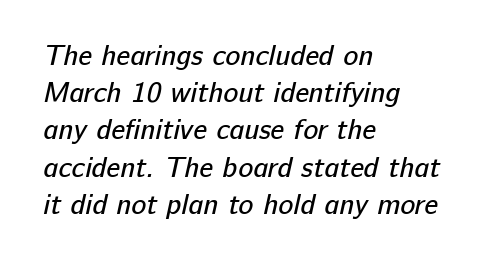
The image shows 28 px regular-weight sans-serif type; set left-aligned, normal line spacing (1.33x), normal letter spacing, not underlined; low stroke contrast and a medium x-height.
